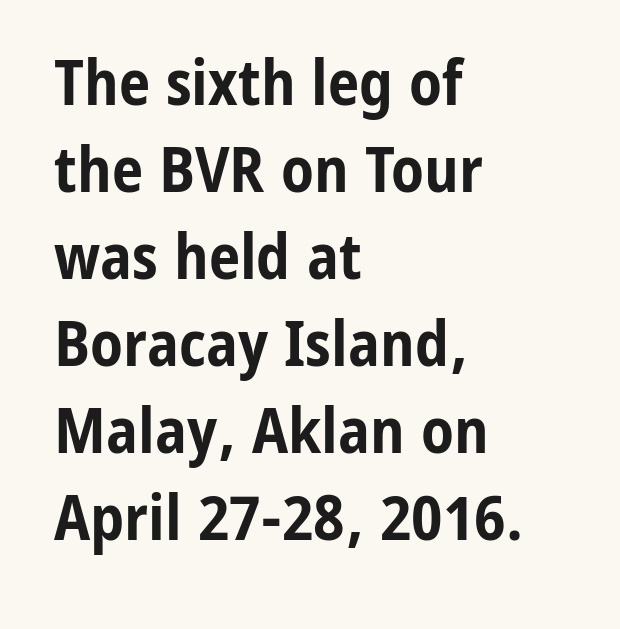
{"serif": "no", "italic": "no", "bold": "yes", "weight": "bold", "width": "condensed", "stroke_contrast": "low", "x_height": "medium", "monospaced": "no", "underline": "no", "align": "left", "line_spacing": "normal", "line_spacing_ratio": 1.38, "letter_spacing": "normal", "letter_spacing_em": 0.0, "glyph_px": 63}
